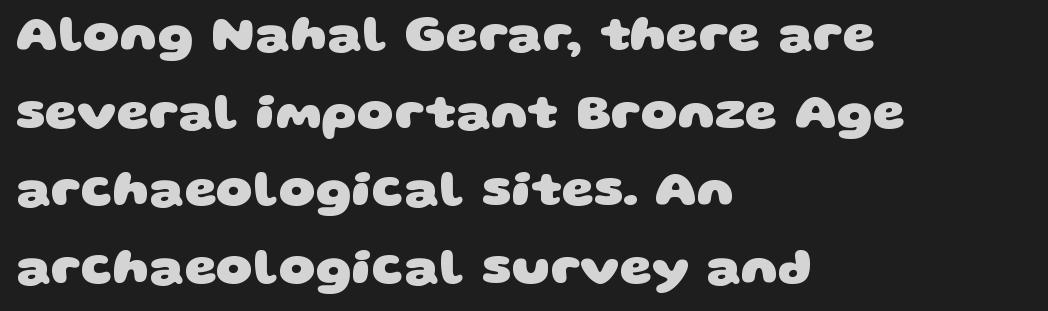
Compared with typical body copy, the letter spacing here is the same. This sample has the flowing, uneven cadence of proportional lettering. Students, this is bold: see how much ink each stroke carries. These lines stack with their left ends in a neat column. Only glyphs here, with clear space below each row.
